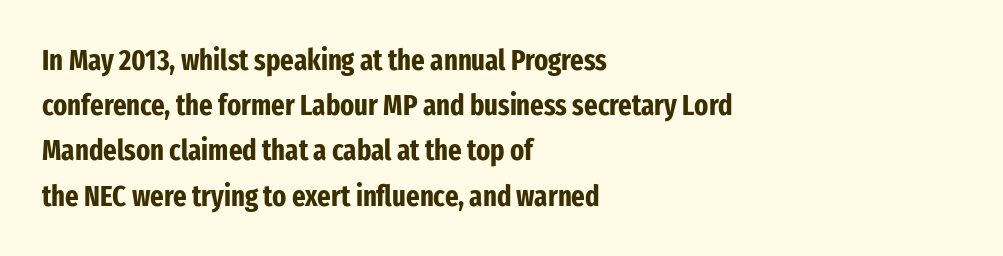
The image shows 29 px bold, condensed sans-serif type, upright; set left-aligned, normal line spacing (1.56x), normal letter spacing, not underlined; low stroke contrast and a medium x-height.
